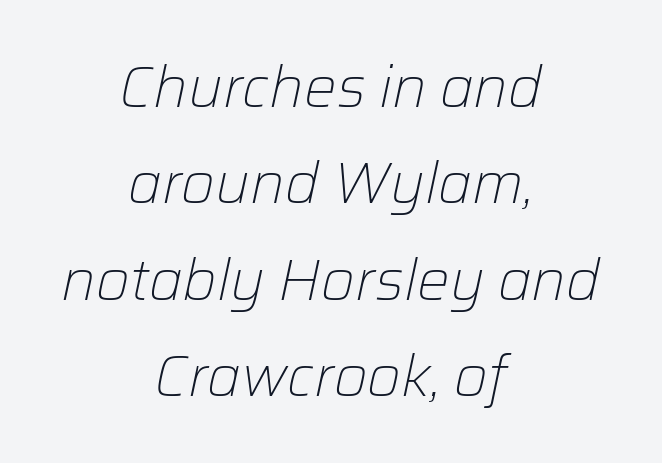
The image shows 58 px light type, italic (leaning right); set centered, normal line spacing (1.66x), normal letter spacing, not underlined; low stroke contrast and a medium x-height.
